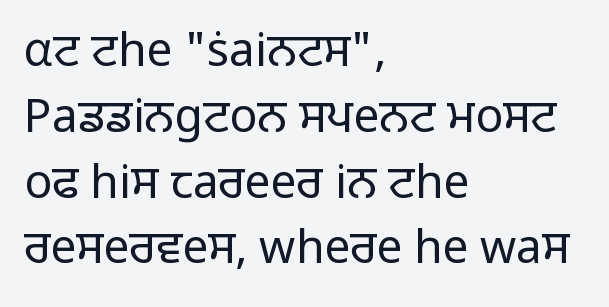
The image shows 46 px light sans-serif type, upright; set left-aligned, normal line spacing (1.43x), normal letter spacing, not underlined; low stroke contrast and a medium x-height.
